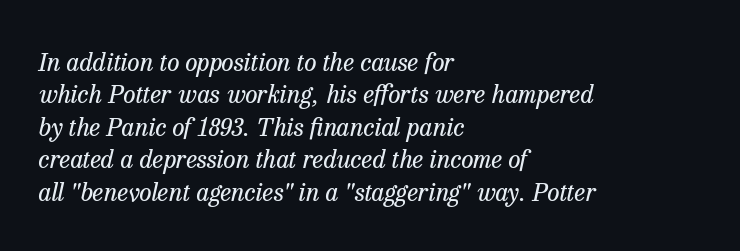
The image shows 25 px text type, italic (leaning right); set left-aligned, normal line spacing (1.3x), normal letter spacing, not underlined.
